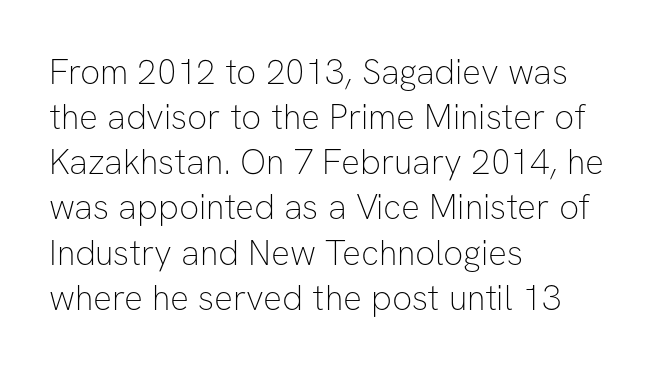
The image shows 35 px thin sans-serif type, upright; set left-aligned, normal line spacing (1.29x), normal letter spacing, not underlined; low stroke contrast and a medium x-height.
